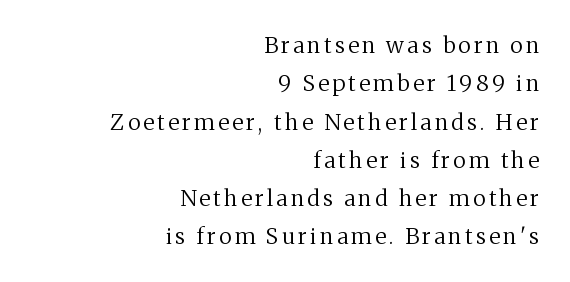
The image shows 22 px text type, upright; set right-aligned, line spacing 1.74x, not underlined.
